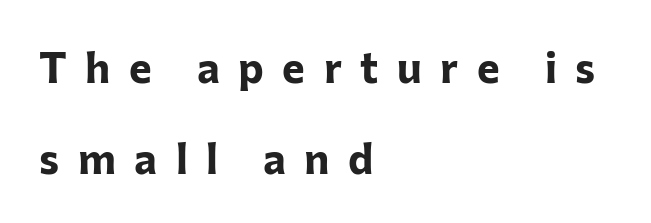
A clean baseline with only descenders dipping below it. In CSS terms this would be text-align: left. Leading is clearly above the norm, producing a sparse column. The letters are bold, with thick, heavy strokes. Posture: upright roman.
